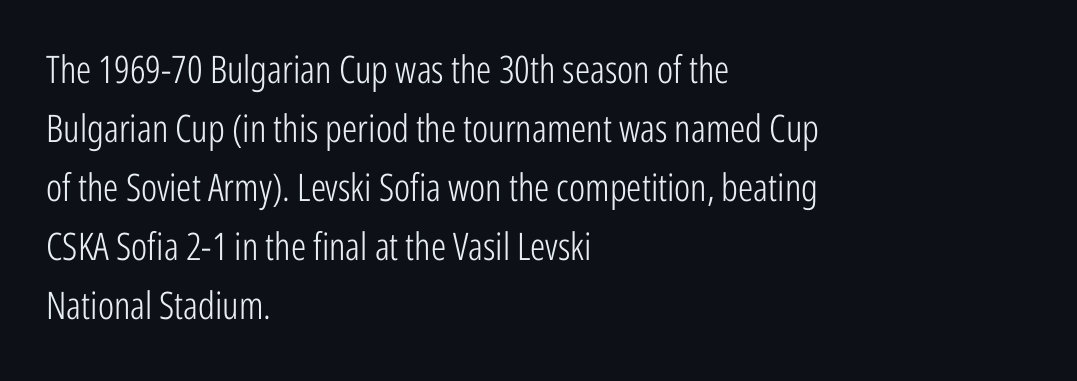
{"serif": "no", "italic": "no", "bold": "no", "weight": "light", "width": "condensed", "stroke_contrast": "low", "x_height": "medium", "monospaced": "no", "underline": "no", "align": "left", "line_spacing": "normal", "line_spacing_ratio": 1.55, "letter_spacing": "normal", "letter_spacing_em": 0.0, "glyph_px": 38}
